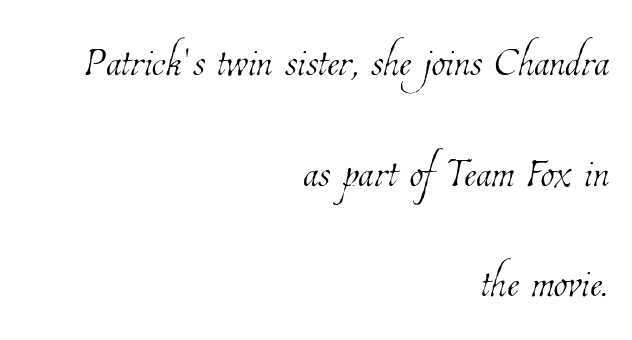
{"bold": "no", "weight": "thin", "width": "condensed", "stroke_contrast": "low", "x_height": "medium", "monospaced": "no", "underline": "no", "align": "right", "line_spacing": "loose", "line_spacing_ratio": 1.94, "letter_spacing": "normal", "letter_spacing_em": 0.0, "glyph_px": 57}
